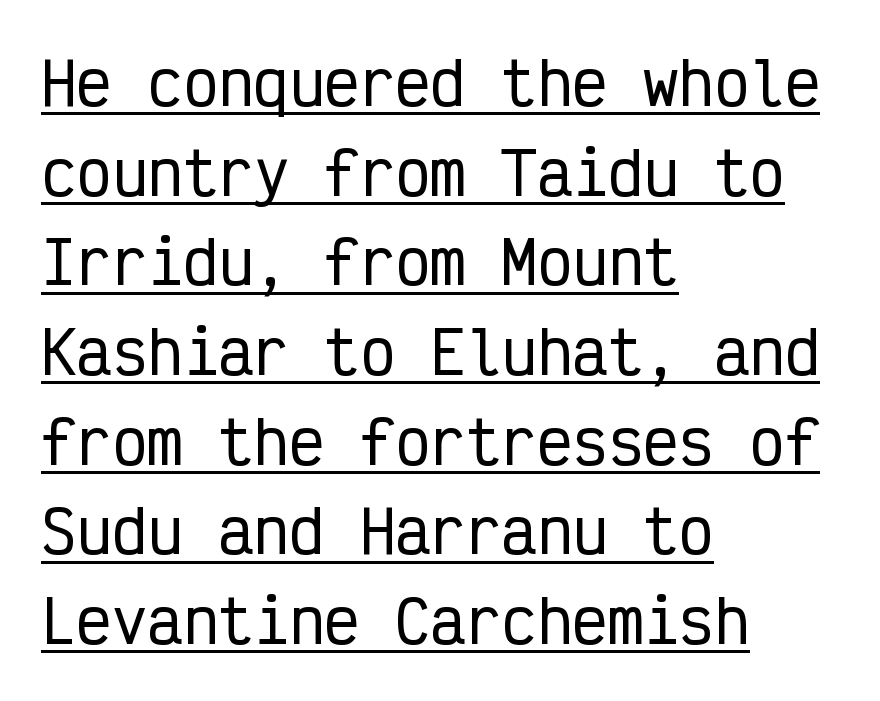
Q: Is the text italic (slanted)? A: No, it is upright.
Q: Is the typeface a serif or a sans-serif typeface? A: Sans-serif.
Q: Is the text underlined? A: Yes.
Q: How is the paragraph aligned? A: Left-aligned.
Q: Is the spacing between letters normal or unusually wide? A: Normal.
Q: Is the spacing between lines tight, normal or loose? A: Normal.
Q: Width (condensed, normal, or wide)? A: Condensed.
Q: Stroke contrast? A: Low.
Q: x-height? A: Medium.
Q: Monospaced? A: Yes.
